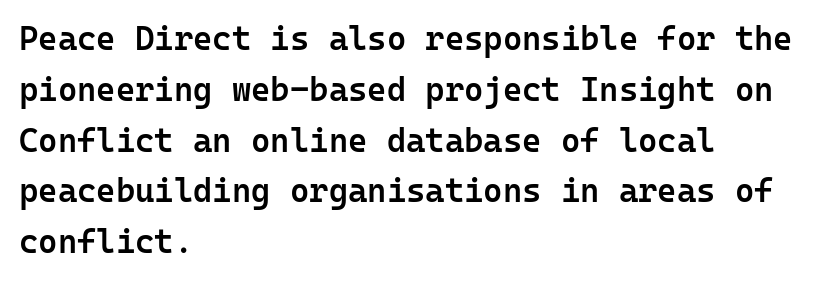
The image shows 33 px semibold sans-serif type, upright, monospaced; set left-aligned, normal line spacing (1.54x), normal letter spacing, not underlined; low stroke contrast and a medium x-height.
